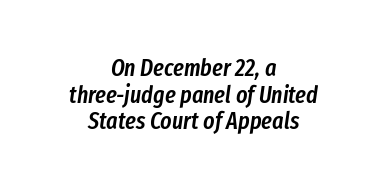
Q: Is the text bold? A: Semi-bold.
Q: Is the text italic (slanted)? A: Yes, it leans right by about 8 degrees.
Q: Is the text underlined? A: No.
Q: How is the paragraph aligned? A: Centered.
Q: Is the spacing between letters normal or unusually wide? A: Normal.
Q: Is the spacing between lines tight, normal or loose? A: Tight.
